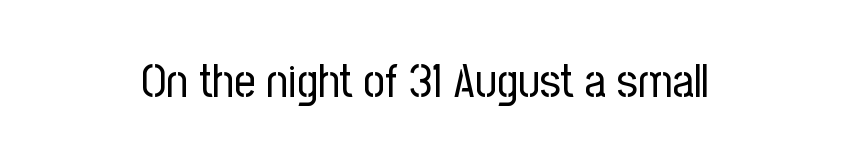
Q: Is the text bold? A: No.
Q: Is the text italic (slanted)? A: No, it is upright.
Q: Is the typeface a serif or a sans-serif typeface? A: Sans-serif.
Q: Is the text underlined? A: No.
Q: Is the spacing between letters normal or unusually wide? A: Normal.
Q: Width (condensed, normal, or wide)? A: Condensed.
Q: Stroke contrast? A: Low.
Q: x-height? A: Medium.
Q: Monospaced? A: No.
